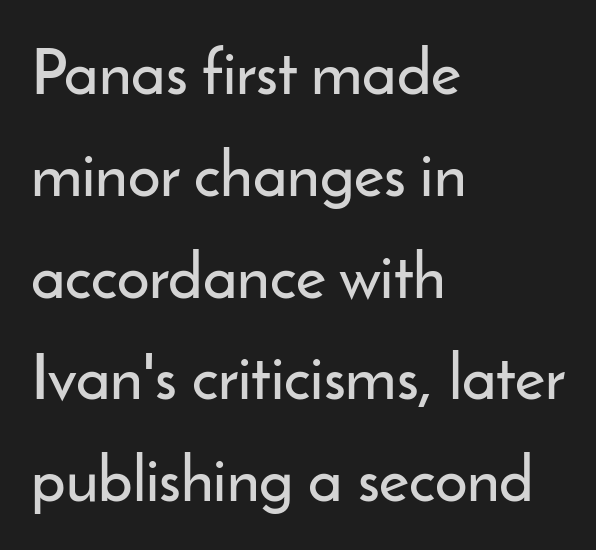
The image shows 64 px sans-serif type, upright; set left-aligned, normal line spacing (1.59x), normal letter spacing, not underlined; low stroke contrast and a small x-height.
